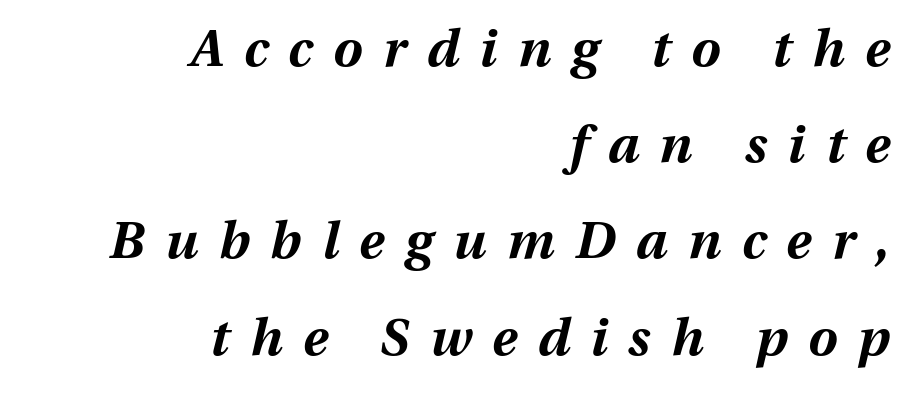
The image shows 52 px bold type, italic (leaning right); set right-aligned, line spacing 1.85x, unusually wide letter spacing (+0.4 em), not underlined; medium stroke contrast and a medium x-height.
